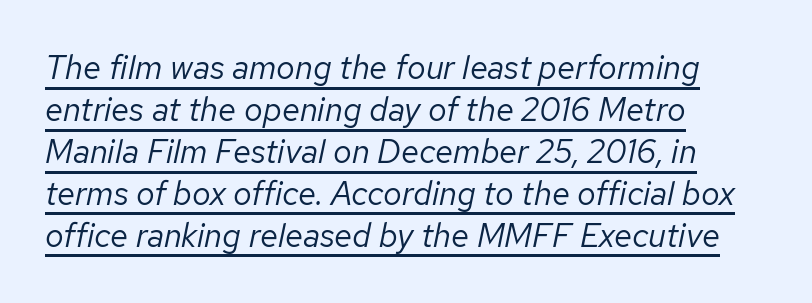
Q: Is the text bold? A: No.
Q: Is the text italic (slanted)? A: Yes, it leans right by about 12 degrees.
Q: Is the text underlined? A: Yes.
Q: How is the paragraph aligned? A: Left-aligned.
Q: Is the spacing between letters normal or unusually wide? A: Normal.
Q: Is the spacing between lines tight, normal or loose? A: Normal.
Q: Width (condensed, normal, or wide)? A: Normal.
Q: Stroke contrast? A: Low.
Q: x-height? A: Medium.
Q: Monospaced? A: No.
